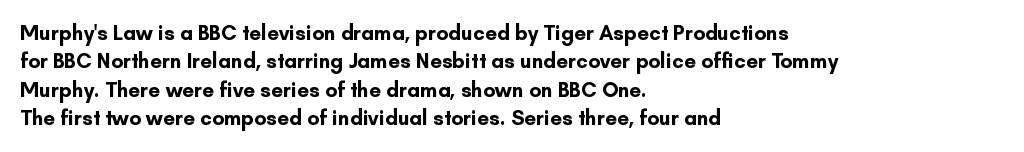
Q: Is the text bold? A: Yes.
Q: Is the text italic (slanted)? A: No, it is upright.
Q: Is the text underlined? A: No.
Q: How is the paragraph aligned? A: Left-aligned.
Q: Is the spacing between letters normal or unusually wide? A: Normal.
Q: Is the spacing between lines tight, normal or loose? A: Normal.
